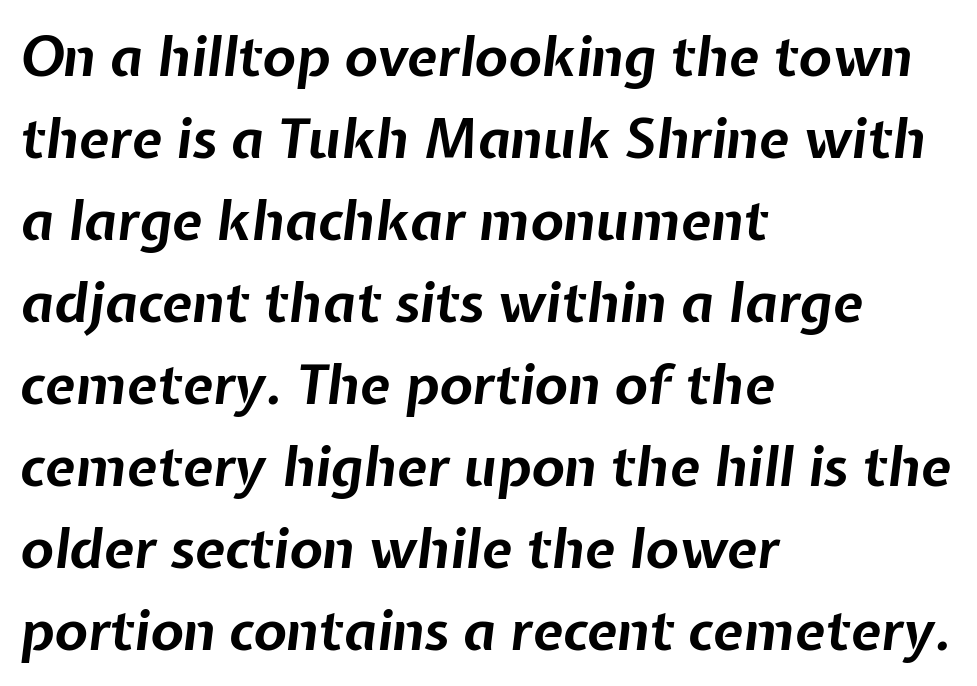
The image shows 55 px bold type, italic (leaning right); set left-aligned, normal line spacing (1.49x), normal letter spacing, not underlined; low stroke contrast and a medium x-height.
